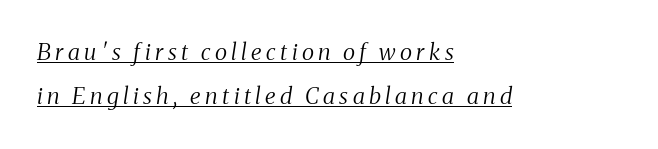
The image shows 23 px text type, italic (leaning right); set left-aligned, loose line spacing (1.92x), underlined.
